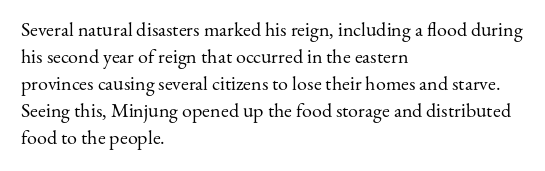
This sample uses an upright cut, with every glyph sitting square on the baseline. Reading down the column, the eye jumps a familiar distance to each next line. The horizontal fit of the characters is conventional and even. This is not heavy type; no bold has been used.
